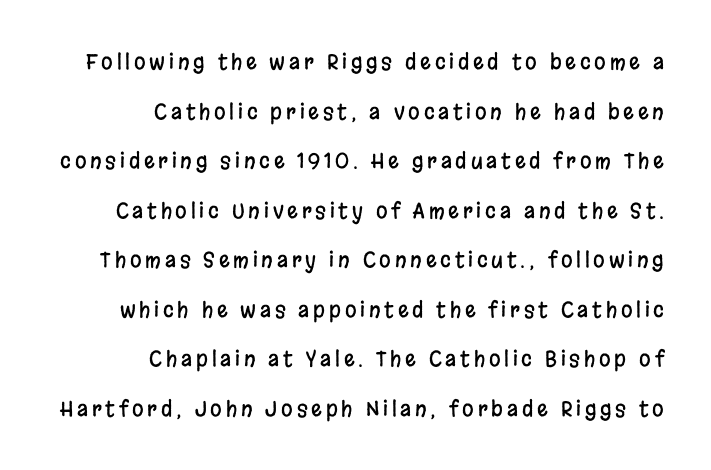
{"italic": "no", "underline": "no", "align": "right", "line_spacing": "loose", "line_spacing_ratio": 2.36, "glyph_px": 21}
